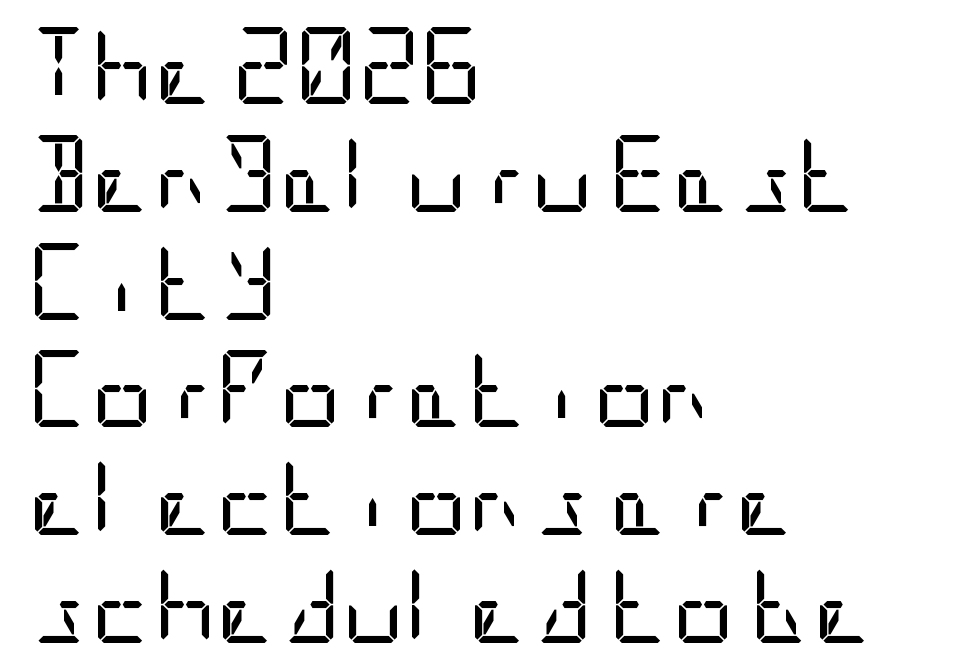
Teacher's note: observe the even left margin — that is flush-left alignment. Is the letter spacing exaggerated? No — it looks like the ordinary default. Weight: regular or lighter. The foot of each line stays bare and open.
